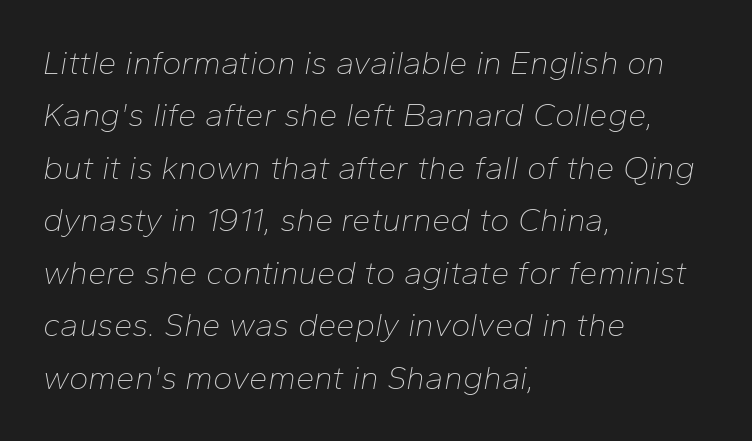
The image shows 33 px thin type, italic (leaning right); set left-aligned, normal line spacing (1.59x), normal letter spacing, not underlined; low stroke contrast and a medium x-height.
